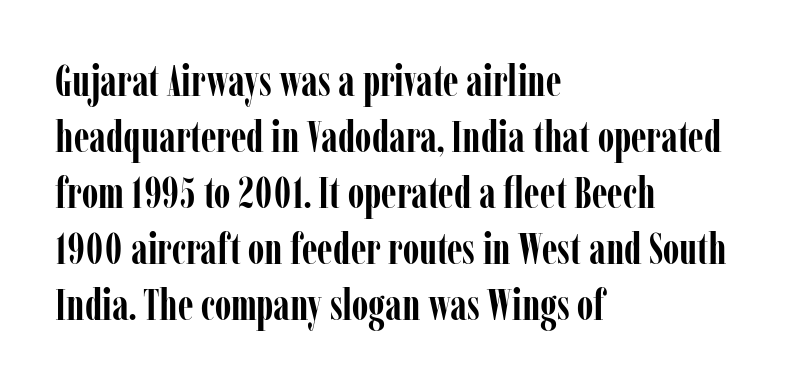
{"serif": "yes", "italic": "no", "bold": "yes", "weight": "semibold", "width": "condensed", "stroke_contrast": "low", "x_height": "medium", "monospaced": "no", "underline": "no", "align": "left", "line_spacing": "normal", "line_spacing_ratio": 1.3, "letter_spacing": "normal", "letter_spacing_em": 0.0, "glyph_px": 43}
